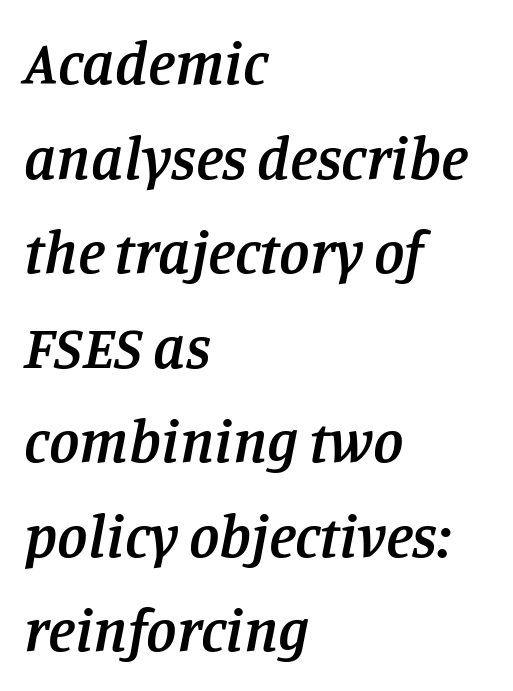
Horizontal alignment here is leftward, the default for most running prose. Check the space under the baseline: it is left empty. A typesetter would mark this as italic. There is no visible air inserted between adjacent glyphs. These lines are composed in type with serifs.
